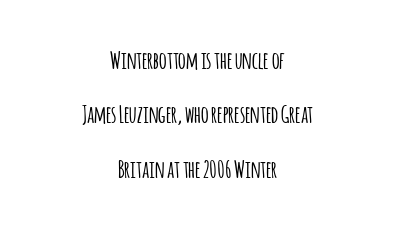
The image shows 24 px text type, upright; set centered, loose line spacing (2.27x), normal letter spacing, not underlined.
